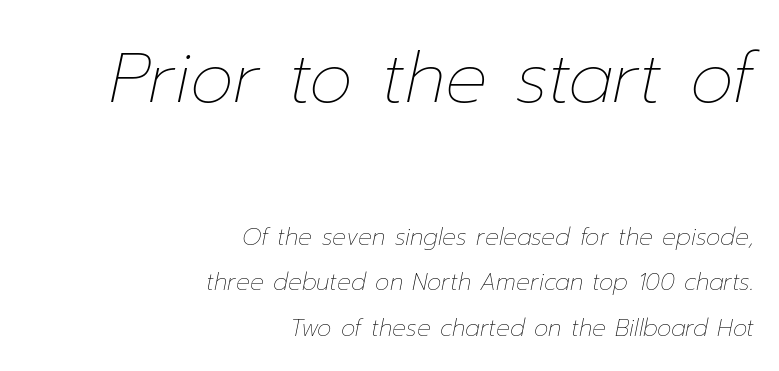
Q: Is the text bold? A: No.
Q: Is the text italic (slanted)? A: Yes, it leans right by about 12 degrees.
Q: Is the text underlined? A: No.
Q: How is the paragraph aligned? A: Right-aligned.
Q: Is the spacing between letters normal or unusually wide? A: Normal.
Q: Is the spacing between lines tight, normal or loose? A: Loose.
Q: Which block of text is set in a larger size, the first (top) or the second (bottom)? A: The first (top) one.
Q: Width (condensed, normal, or wide)? A: Normal.
Q: Stroke contrast? A: Low.
Q: x-height? A: Medium.
Q: Monospaced? A: No.
